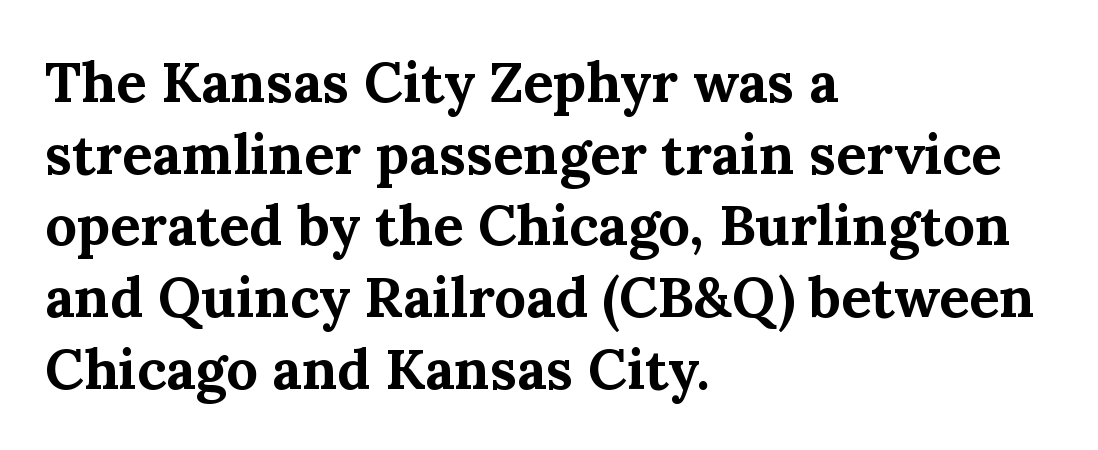
Interline gaps are of average width in this sample. Bold? Absolutely — the strokes are thick and heavy. Note the varied advance widths — an 'i' is clearly narrower than an 'm'. Type style note: has serifs. Typeset ragged right — the left edge is the straight one.
